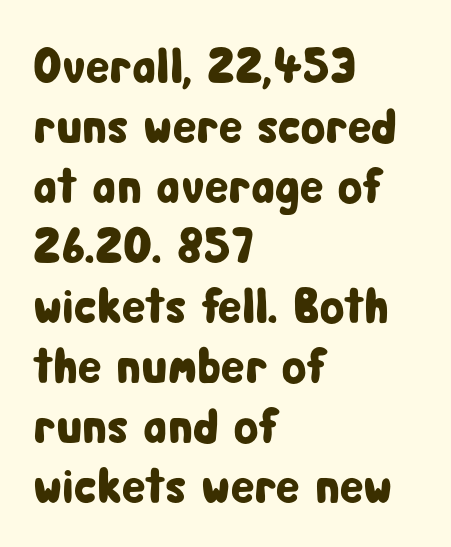
Q: Is the text italic (slanted)? A: No, it is upright.
Q: Is the typeface a serif or a sans-serif typeface? A: Sans-serif.
Q: Is the text underlined? A: No.
Q: How is the paragraph aligned? A: Left-aligned.
Q: Is the spacing between letters normal or unusually wide? A: Normal.
Q: Width (condensed, normal, or wide)? A: Condensed.
Q: Stroke contrast? A: Low.
Q: x-height? A: Medium.
Q: Monospaced? A: No.
